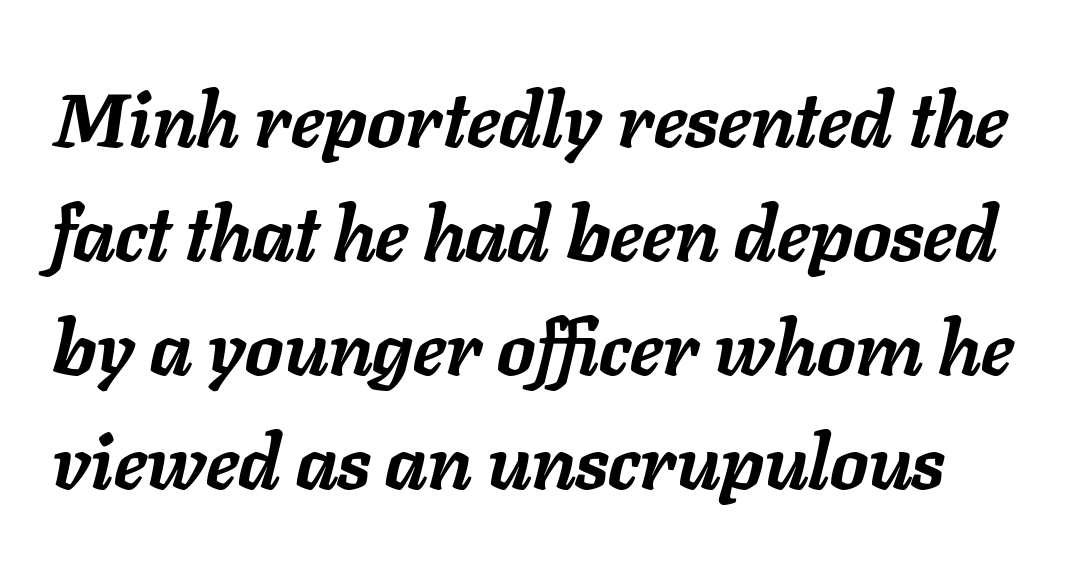
{"italic": "yes", "lean": "right", "slant_degrees": 11, "bold": "yes", "weight": "semibold", "width": "normal", "stroke_contrast": "low", "x_height": "medium", "monospaced": "no", "underline": "no", "line_spacing": "normal", "line_spacing_ratio": 1.5, "letter_spacing": "normal", "letter_spacing_em": 0.0, "glyph_px": 76}
